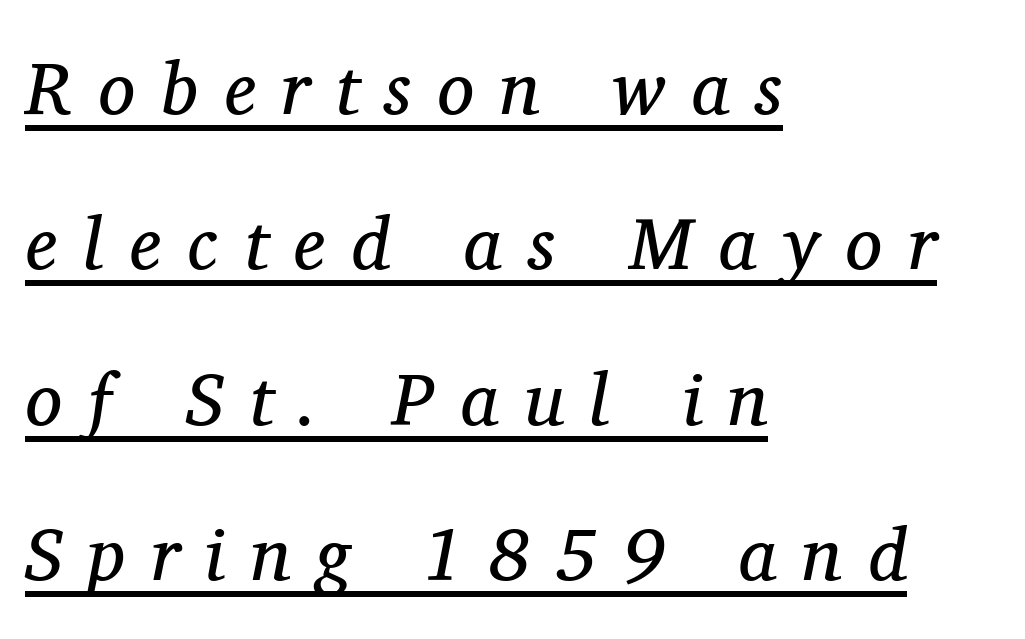
Q: Is the text bold? A: No.
Q: Is the text italic (slanted)? A: Yes, it leans right by about 11 degrees.
Q: Is the typeface a serif or a sans-serif typeface? A: Serif.
Q: Is the text underlined? A: Yes.
Q: How is the paragraph aligned? A: Left-aligned.
Q: Is the spacing between letters normal or unusually wide? A: Unusually wide.
Q: Is the spacing between lines tight, normal or loose? A: Loose.
Q: Width (condensed, normal, or wide)? A: Normal.
Q: Stroke contrast? A: Medium.
Q: x-height? A: Medium.
Q: Monospaced? A: No.
